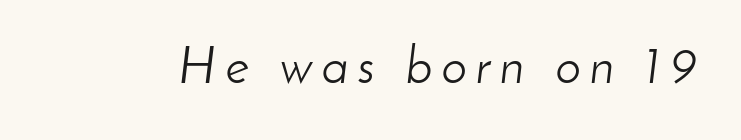
{"italic": "yes", "lean": "right", "slant_degrees": 8, "bold": "no", "weight": "light", "width": "normal", "stroke_contrast": "low", "x_height": "small", "monospaced": "no", "underline": "no", "glyph_px": 51}
